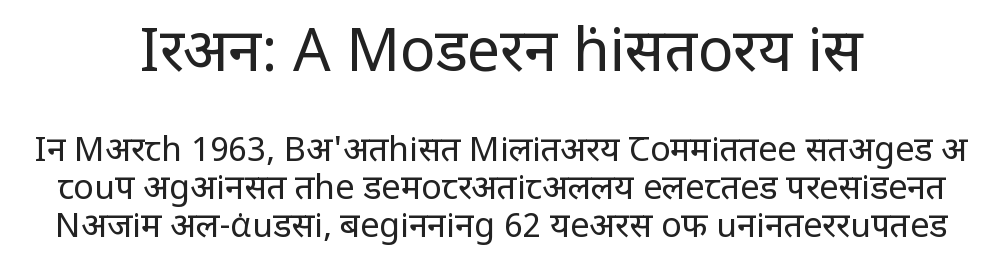
The image shows 59 px regular-weight, condensed sans-serif type, upright; set centered, tight line spacing (1.12x), normal letter spacing, not underlined; the first (top) block is 1.74x larger; low stroke contrast and a large x-height.
